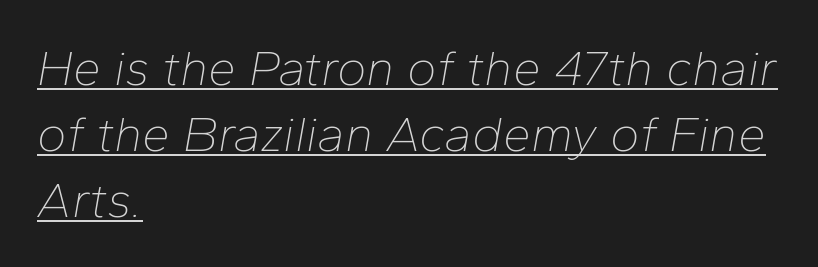
The image shows 50 px thin type, italic (leaning right); set left-aligned, normal line spacing (1.32x), normal letter spacing, underlined; low stroke contrast and a medium x-height.
